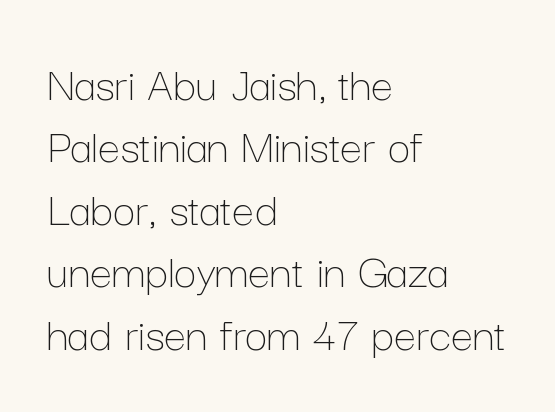
The image shows 50 px thin type, upright; set left-aligned, normal line spacing (1.25x), normal letter spacing, not underlined; low stroke contrast and a medium x-height.
